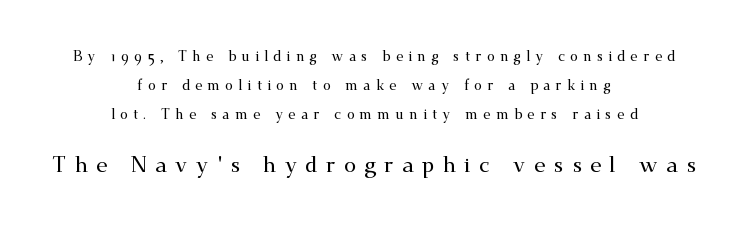
The image shows 22 px text type, upright; set centered, loose line spacing (2.07x), unusually wide letter spacing (+0.37 em), not underlined; the second (bottom) block is 1.57x larger.
